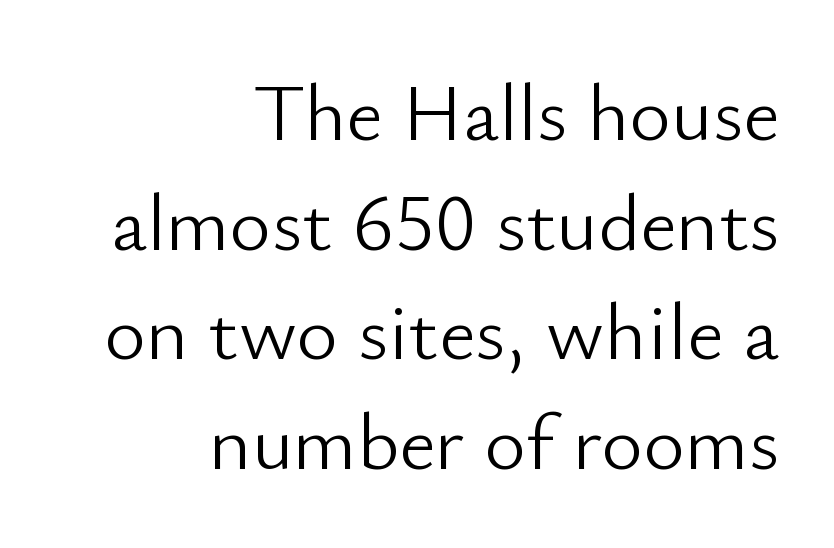
The image shows 80 px light sans-serif type, upright; set right-aligned, normal line spacing (1.37x), normal letter spacing, not underlined; low stroke contrast and a small x-height.
